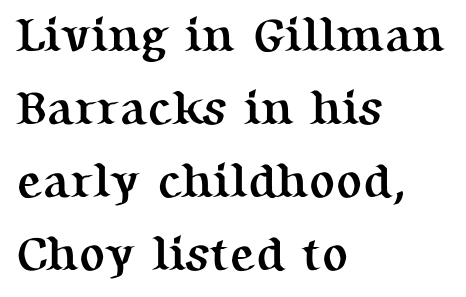
The image shows 48 px semibold serif type, upright; set left-aligned, normal line spacing (1.52x), normal letter spacing, not underlined; medium stroke contrast and a medium x-height.
